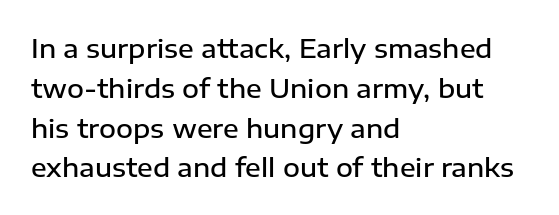
{"italic": "no", "bold": "semi", "underline": "no", "align": "left", "line_spacing": "normal", "line_spacing_ratio": 1.53, "letter_spacing": "normal", "letter_spacing_em": 0.0, "glyph_px": 26}
